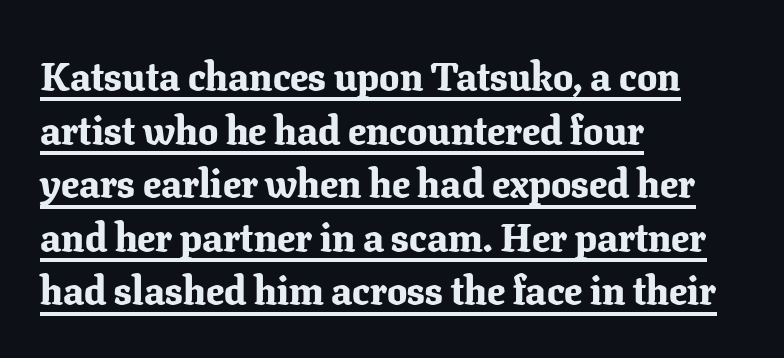
These lines are set flush left with a ragged right edge. Posture: straight, roman, zero tilt. Looks like regular typesetting: each glyph gets only the width it needs. These lines sit exactly where default settings would place them. Underlined type. Are there feet on the stems? There are — it's a serif.
